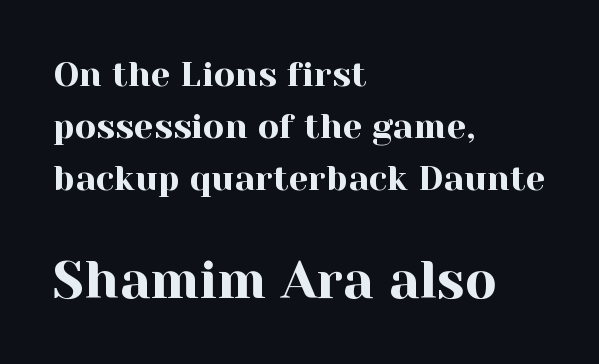
The image shows 52 px serif type, upright; set left-aligned, normal line spacing (1.48x), normal letter spacing, not underlined; the second (bottom) block is 1.49x larger; a medium x-height.
